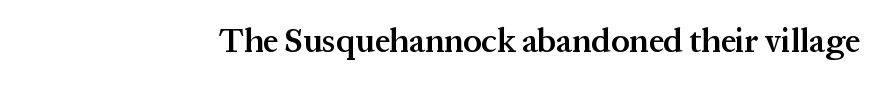
Q: Is the text bold? A: Semi-bold.
Q: Is the text italic (slanted)? A: No, it is upright.
Q: Is the typeface a serif or a sans-serif typeface? A: Serif.
Q: Is the text underlined? A: No.
Q: Is the spacing between letters normal or unusually wide? A: Normal.
Q: Width (condensed, normal, or wide)? A: Normal.
Q: Stroke contrast? A: Medium.
Q: x-height? A: Medium.
Q: Monospaced? A: No.
